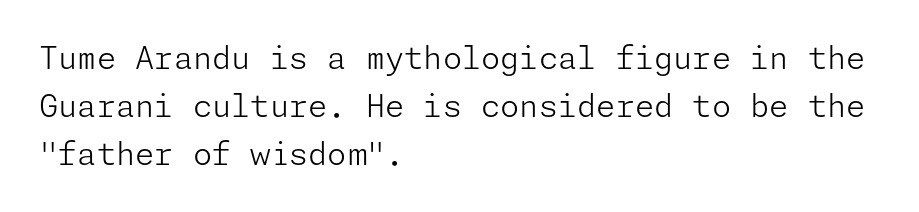
The image shows 31 px light sans-serif type, upright; set left-aligned, normal line spacing (1.55x), normal letter spacing, not underlined; low stroke contrast and a medium x-height.
